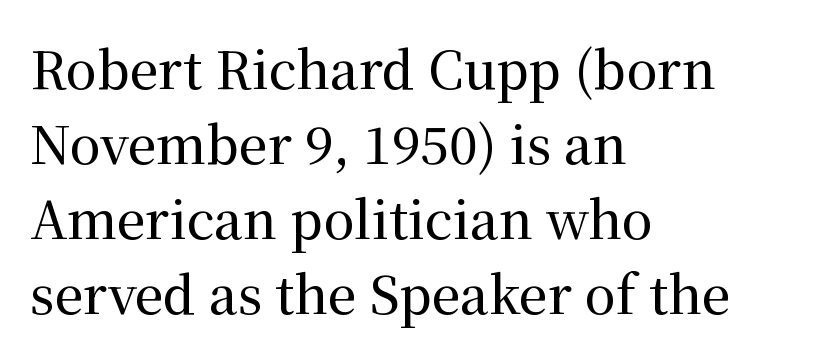
{"serif": "yes", "italic": "no", "width": "normal", "stroke_contrast": "medium", "x_height": "medium", "monospaced": "no", "underline": "no", "align": "left", "line_spacing": "normal", "line_spacing_ratio": 1.47, "letter_spacing": "normal", "letter_spacing_em": 0.0, "glyph_px": 51}
